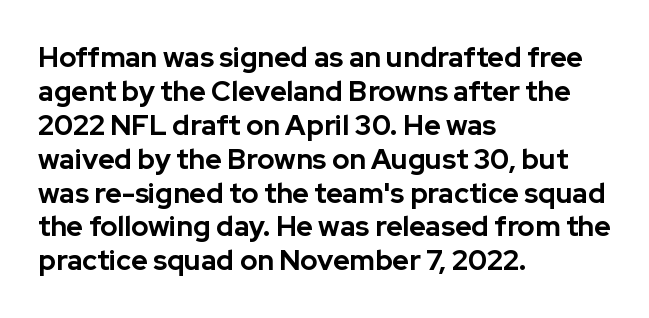
The image shows 28 px bold sans-serif type, upright; set left-aligned, line spacing 1.21x, normal letter spacing, not underlined; low stroke contrast and a medium x-height.
